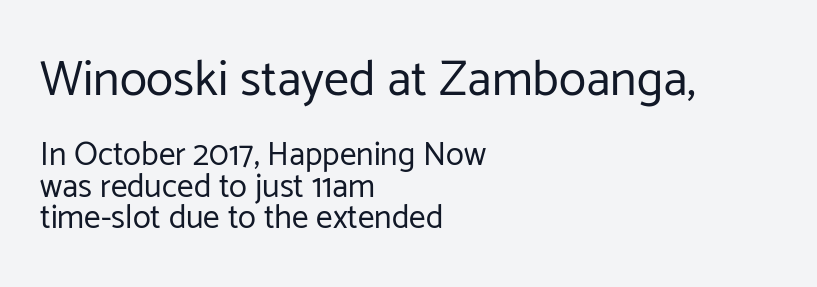
Top chunk: large. Bottom chunk: small. A classic flush-left, rag-right setting is used for this passage. You could not count columns in this text — the font is proportionally spaced. Descenders are the only things crossing below the line. Is the letter spacing exaggerated? No — it looks like the ordinary default. No italicization has been applied; the sample stays upright.
